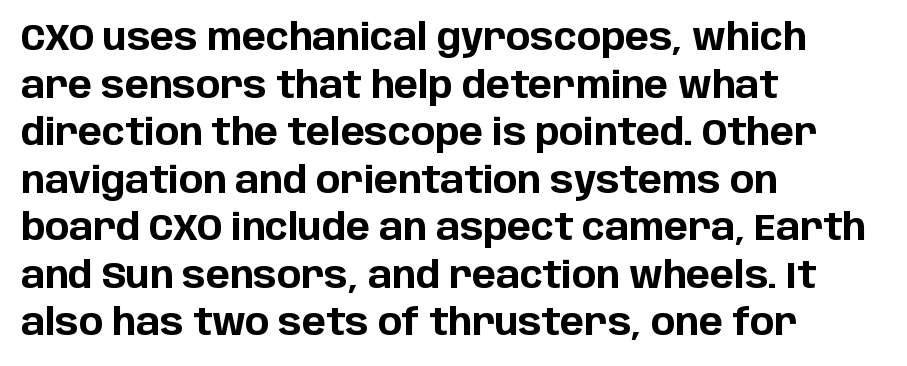
The image shows 36 px bold sans-serif type, upright; set left-aligned, normal line spacing (1.32x), normal letter spacing, not underlined; low stroke contrast and a large x-height.
